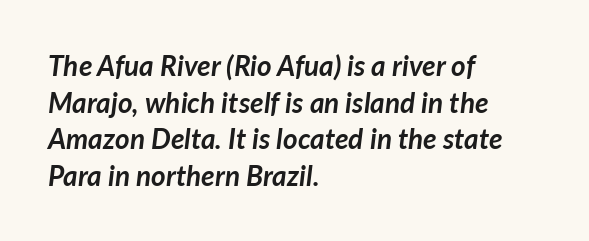
Q: Is the text bold? A: Yes.
Q: Is the text italic (slanted)? A: Yes, it leans right by about 7 degrees.
Q: Is the text underlined? A: No.
Q: How is the paragraph aligned? A: Left-aligned.
Q: Is the spacing between letters normal or unusually wide? A: Normal.
Q: Is the spacing between lines tight, normal or loose? A: Normal.
Q: Width (condensed, normal, or wide)? A: Normal.
Q: Stroke contrast? A: Low.
Q: x-height? A: Medium.
Q: Monospaced? A: No.
